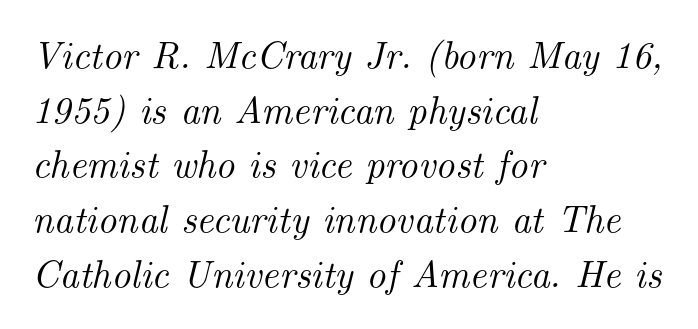
Teacher's note: observe the even left margin — that is flush-left alignment. This sample uses an oblique cut, with every glyph tilted off the vertical. Spacing verdict: proportional, widths tailored to each character. The face used here is seriffed, in the tradition of book romans. This sample uses plain, unmodified letter spacing.
